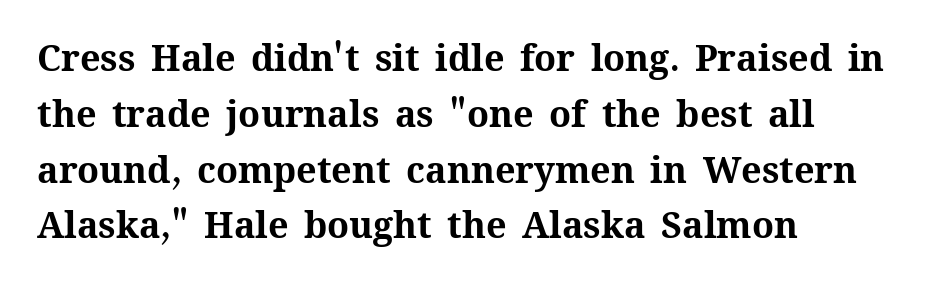
Q: Is the text bold? A: Yes.
Q: Is the text italic (slanted)? A: No, it is upright.
Q: Is the text underlined? A: No.
Q: How is the paragraph aligned? A: Left-aligned.
Q: Is the spacing between letters normal or unusually wide? A: Normal.
Q: Is the spacing between lines tight, normal or loose? A: Normal.
Q: Width (condensed, normal, or wide)? A: Normal.
Q: Stroke contrast? A: Medium.
Q: x-height? A: Medium.
Q: Monospaced? A: No.
